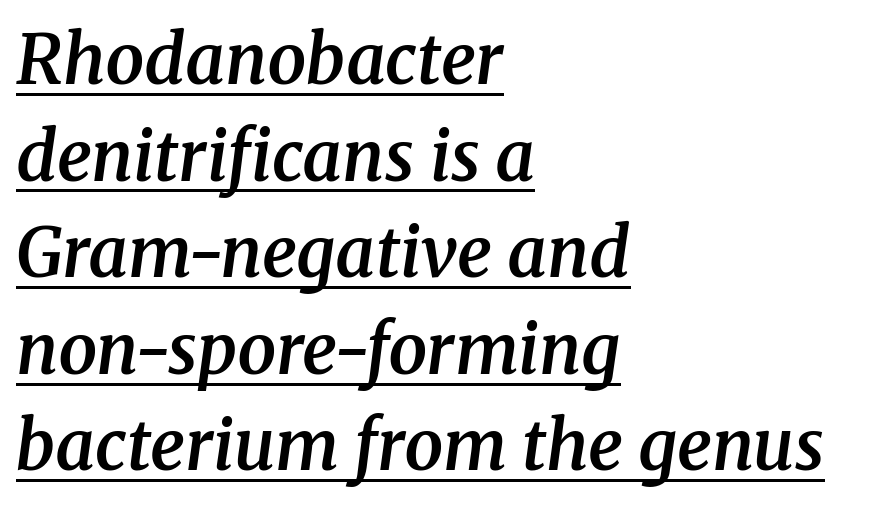
The image shows 69 px semibold serif type, italic (leaning right); set left-aligned, normal line spacing (1.4x), normal letter spacing, underlined; medium stroke contrast and a medium x-height.
